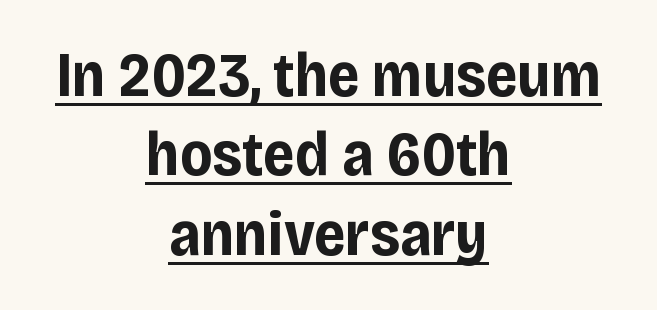
{"serif": "no", "italic": "no", "bold": "yes", "weight": "bold", "width": "normal", "stroke_contrast": "low", "x_height": "large", "monospaced": "no", "underline": "yes", "align": "center", "line_spacing": "normal", "line_spacing_ratio": 1.28, "letter_spacing": "normal", "letter_spacing_em": 0.0, "glyph_px": 62}
